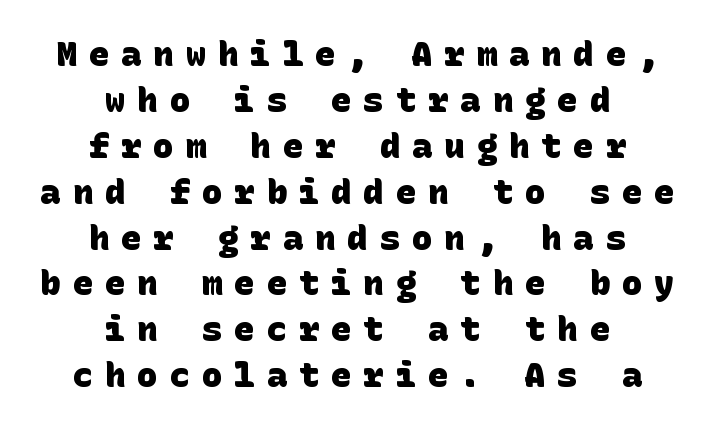
The space beneath each line is pristine and unruled. Is there much room between lines? A standard amount, neither cramped nor airy. Notice how the passage keeps no hard edge, just a central spine. The characters display no serif detailing; their extremities are plain. Compared with typical body copy, the letter spacing here is much looser.
